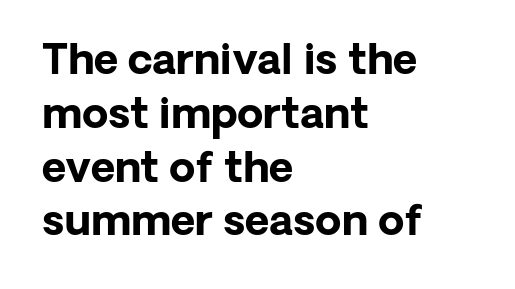
{"serif": "no", "italic": "no", "bold": "yes", "weight": "bold", "width": "normal", "stroke_contrast": "low", "x_height": "medium", "monospaced": "no", "underline": "no", "align": "left", "line_spacing": "normal", "line_spacing_ratio": 1.28, "letter_spacing": "normal", "letter_spacing_em": 0.0, "glyph_px": 42}
